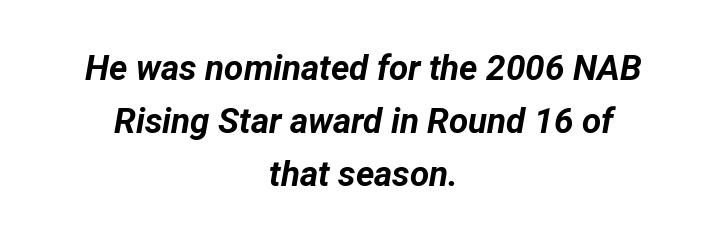
Q: Is the text bold? A: Yes.
Q: Is the text italic (slanted)? A: Yes, it leans right by about 12 degrees.
Q: Is the text underlined? A: No.
Q: How is the paragraph aligned? A: Centered.
Q: Is the spacing between letters normal or unusually wide? A: Normal.
Q: Is the spacing between lines tight, normal or loose? A: Normal.
Q: Width (condensed, normal, or wide)? A: Normal.
Q: Stroke contrast? A: Low.
Q: x-height? A: Medium.
Q: Monospaced? A: No.
